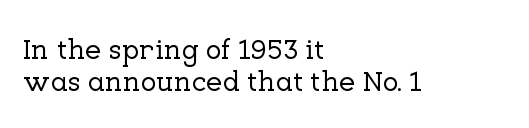
The letters carry serifs — small finishing strokes at the ends of their stems. Beneath every word, the page is bare. The letters advance in unequal steps, a hallmark of proportional type. The horizontal fit of the characters is conventional and even. Tall strokes in this sample are plumb rather than angled.
